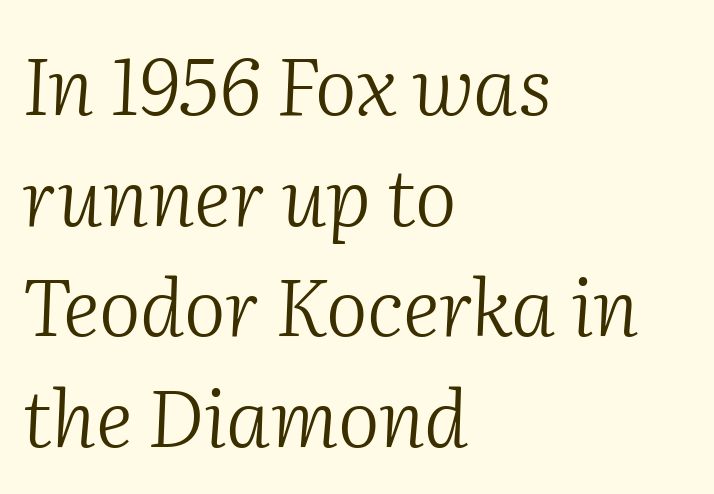
Q: Is the text bold? A: No.
Q: Is the text italic (slanted)? A: Yes, it leans right by about 2 degrees.
Q: Is the typeface a serif or a sans-serif typeface? A: Serif.
Q: Is the text underlined? A: No.
Q: How is the paragraph aligned? A: Left-aligned.
Q: Is the spacing between letters normal or unusually wide? A: Normal.
Q: Is the spacing between lines tight, normal or loose? A: Normal.
Q: Width (condensed, normal, or wide)? A: Normal.
Q: Stroke contrast? A: Medium.
Q: x-height? A: Medium.
Q: Monospaced? A: No.
